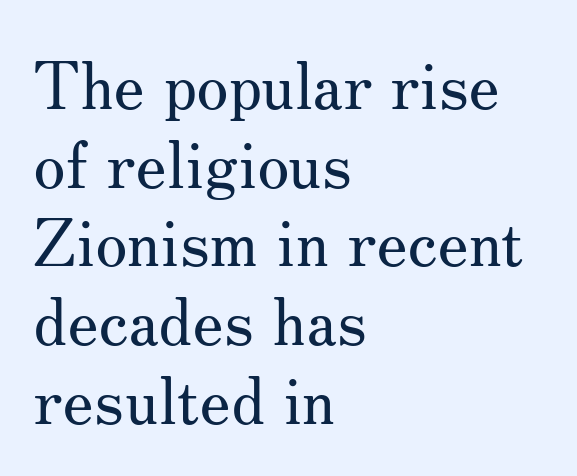
The image shows 65 px regular-weight serif type, upright; set left-aligned, line spacing 1.21x, normal letter spacing, not underlined; medium stroke contrast and a small x-height.
